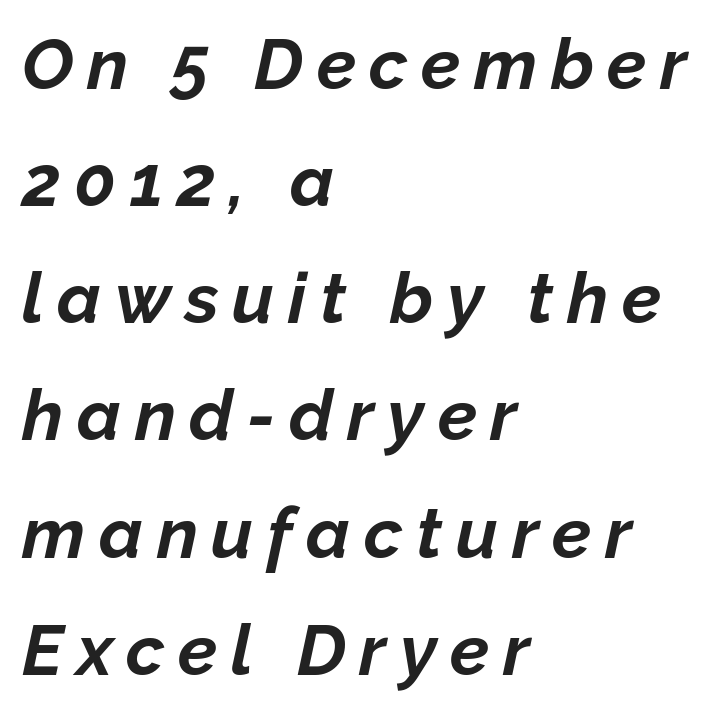
Proportional: the letters do not fall into vertical columns. Yep, that's italic — everything's leaning. Does the weight exceed regular? Yes, all the way to bold. The words here are not underlined. Normally led — the rows are evenly, conventionally spaced.
